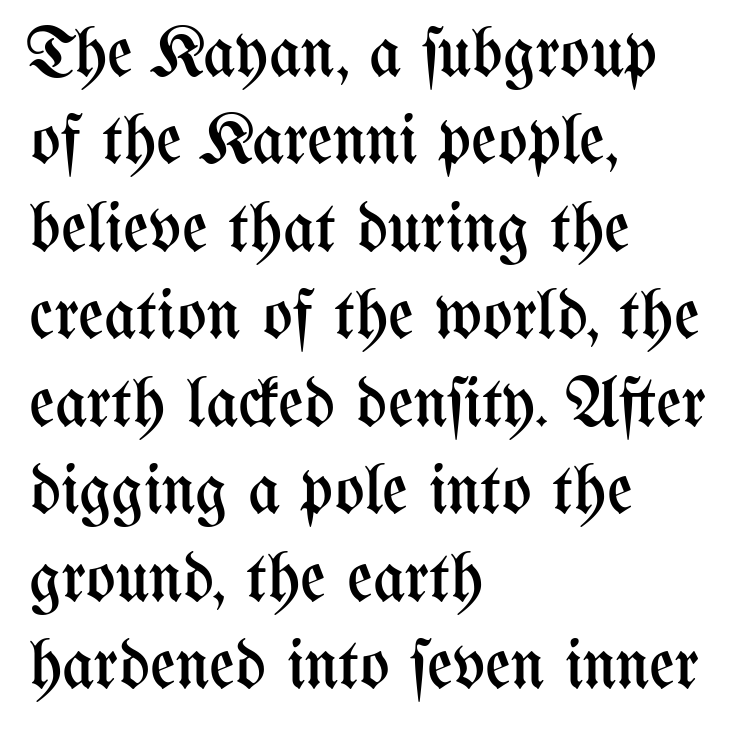
Q: Is the text bold? A: No.
Q: Is the text italic (slanted)? A: No, it is upright.
Q: Is the text underlined? A: No.
Q: How is the paragraph aligned? A: Left-aligned.
Q: Is the spacing between letters normal or unusually wide? A: Normal.
Q: Is the spacing between lines tight, normal or loose? A: Normal.
Q: Width (condensed, normal, or wide)? A: Condensed.
Q: Stroke contrast? A: Medium.
Q: x-height? A: Medium.
Q: Monospaced? A: No.
